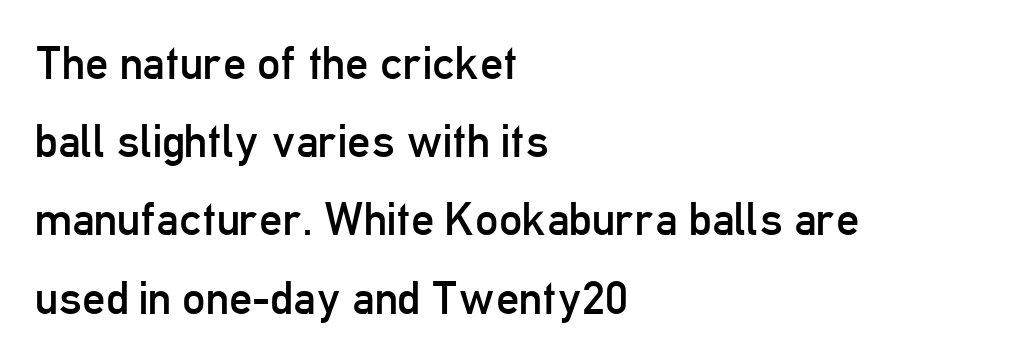
{"serif": "no", "italic": "no", "bold": "no", "weight": "regular", "width": "condensed", "stroke_contrast": "low", "x_height": "medium", "monospaced": "no", "underline": "no", "align": "left", "line_spacing": "normal", "line_spacing_ratio": 1.7, "letter_spacing": "normal", "letter_spacing_em": 0.0, "glyph_px": 46}
